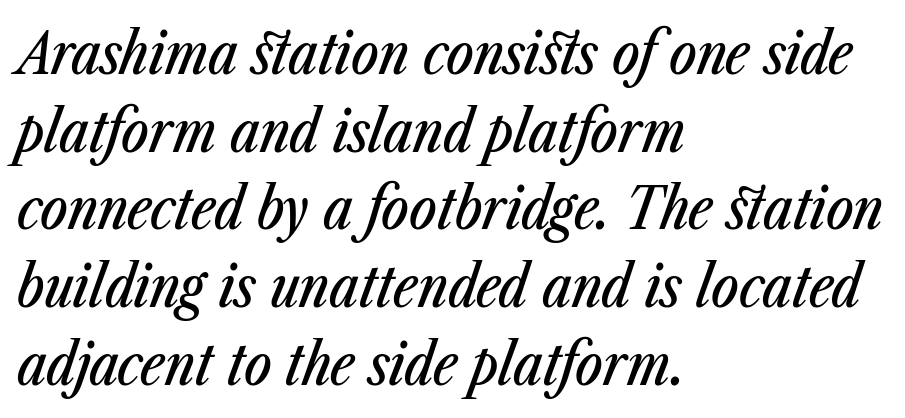
Q: Is the text italic (slanted)? A: Yes, it leans right by about 23 degrees.
Q: Is the text underlined? A: No.
Q: How is the paragraph aligned? A: Left-aligned.
Q: Is the spacing between letters normal or unusually wide? A: Normal.
Q: Is the spacing between lines tight, normal or loose? A: Normal.
Q: Width (condensed, normal, or wide)? A: Condensed.
Q: Stroke contrast? A: Low.
Q: x-height? A: Medium.
Q: Monospaced? A: No.
